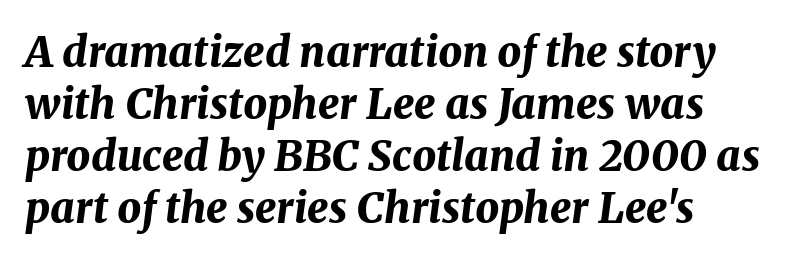
Lines of text with bare space underneath. Slanted lettering throughout. The rendering keeps characters at their native spacing. Compared with a centered layout, this one pins lines to the left instead. The face used here is proportionally spaced, like ordinary book or web type. Weight check: bold — yes, fully.
